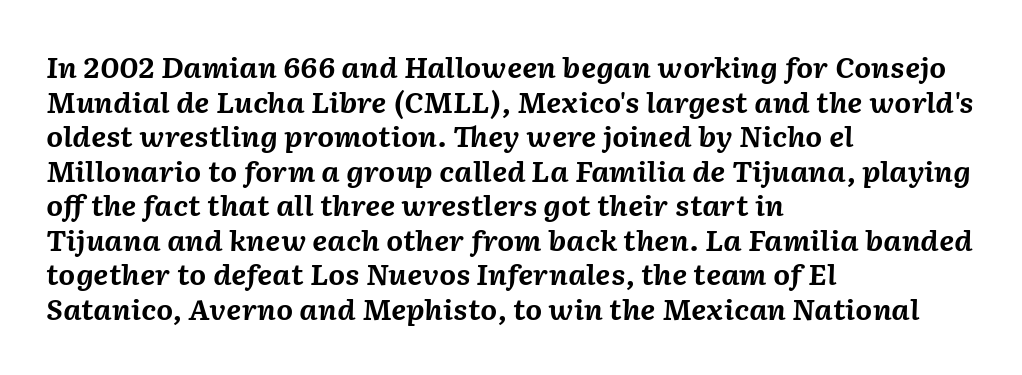
Q: Is the text bold? A: Yes.
Q: Is the text italic (slanted)? A: Yes, it leans right by about 2 degrees.
Q: Is the text underlined? A: No.
Q: How is the paragraph aligned? A: Left-aligned.
Q: Is the spacing between letters normal or unusually wide? A: Normal.
Q: Is the spacing between lines tight, normal or loose? A: Normal.
